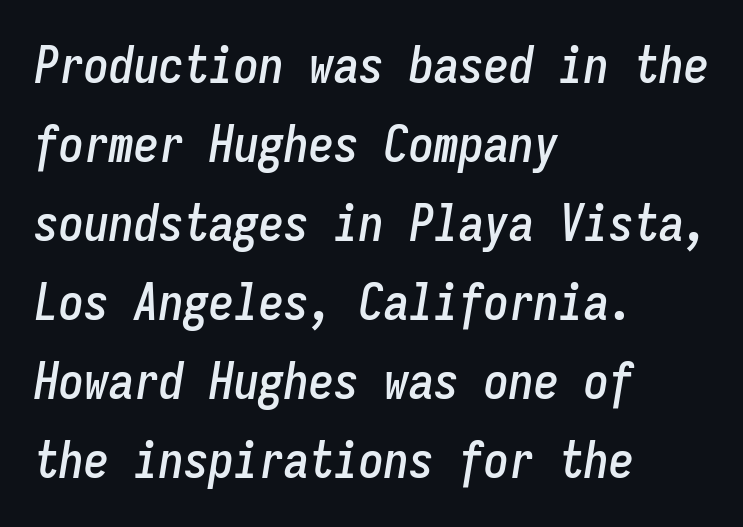
{"italic": "yes", "lean": "right", "slant_degrees": 9, "width": "condensed", "stroke_contrast": "low", "x_height": "medium", "monospaced": "yes", "underline": "no", "align": "left", "line_spacing": "normal", "line_spacing_ratio": 1.58, "letter_spacing": "normal", "letter_spacing_em": 0.0, "glyph_px": 50}
